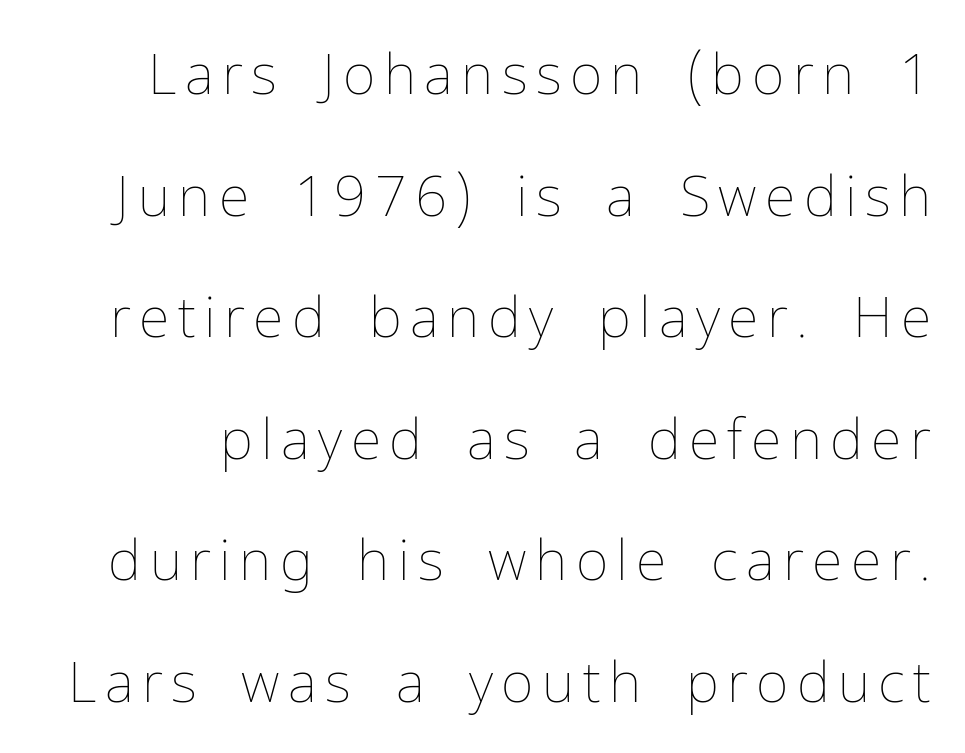
Q: Is the text bold? A: No.
Q: Is the text italic (slanted)? A: No, it is upright.
Q: Is the text underlined? A: No.
Q: Is the spacing between lines tight, normal or loose? A: Loose.
Q: Width (condensed, normal, or wide)? A: Normal.
Q: Stroke contrast? A: Low.
Q: x-height? A: Medium.
Q: Monospaced? A: No.
